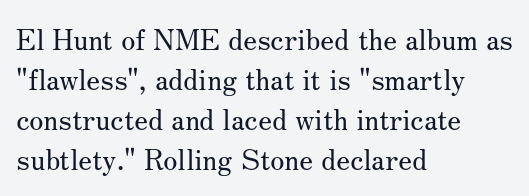
Q: Is the text bold? A: No.
Q: Is the text italic (slanted)? A: No, it is upright.
Q: Is the typeface a serif or a sans-serif typeface? A: Serif.
Q: Is the text underlined? A: No.
Q: How is the paragraph aligned? A: Left-aligned.
Q: Is the spacing between letters normal or unusually wide? A: Normal.
Q: Is the spacing between lines tight, normal or loose? A: Normal.
Q: Width (condensed, normal, or wide)? A: Normal.
Q: Stroke contrast? A: Medium.
Q: x-height? A: Small.
Q: Monospaced? A: No.
